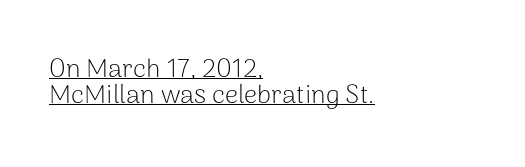
The axis of the letterforms is exactly vertical. Tracking value appears to be zero — textbook default spacing. Each line of the rendering has a horizontal stroke beneath the glyphs. The vertical gap from one line to the next is small.
